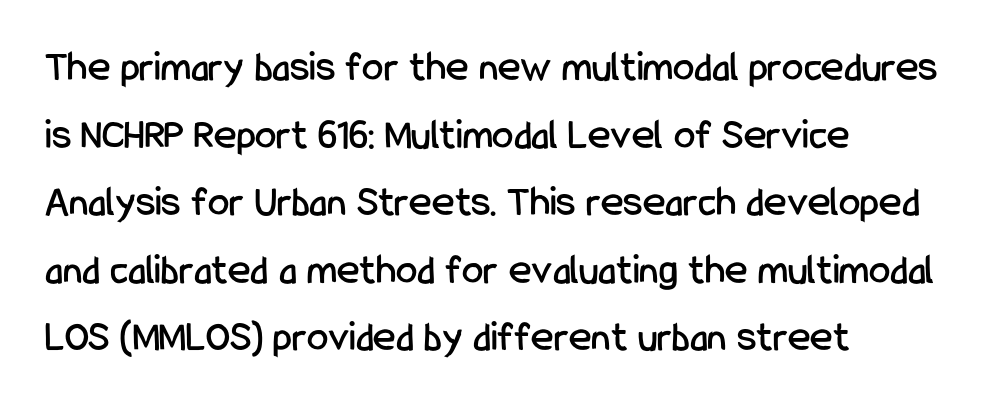
Caption: multi-line text, flush left, ragged right. The letters advance in unequal steps, a hallmark of proportional type. You can tell it's not italic because the verticals are truly vertical. Honestly, the letter spacing is just normal — you wouldn't notice it. Interline gaps are of average width in this sample. Type style note: lacks serifs.
